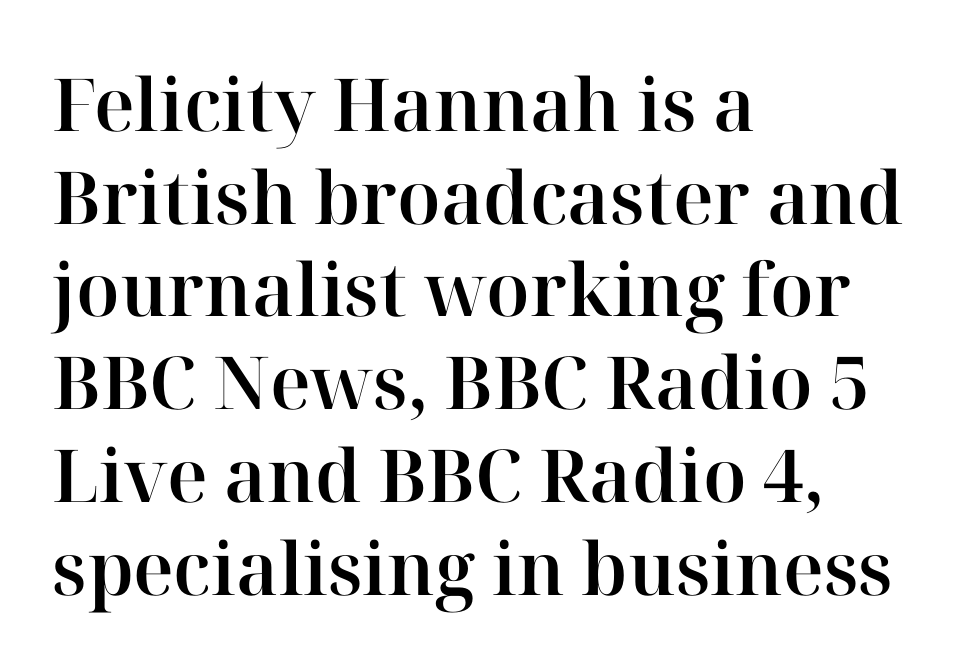
{"serif": "yes", "italic": "no", "width": "normal", "stroke_contrast": "high", "x_height": "medium", "monospaced": "no", "underline": "no", "align": "left", "line_spacing": "normal", "line_spacing_ratio": 1.27, "letter_spacing": "normal", "letter_spacing_em": 0.0, "glyph_px": 73}
